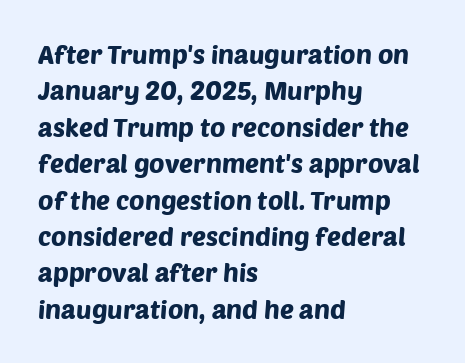
Descenders are the only things crossing below the line. The space between consecutive lines is moderate. Reading down the block, your eye returns to a fixed left position each line. Look at the tracking — it's just the regular setting, nothing added.
